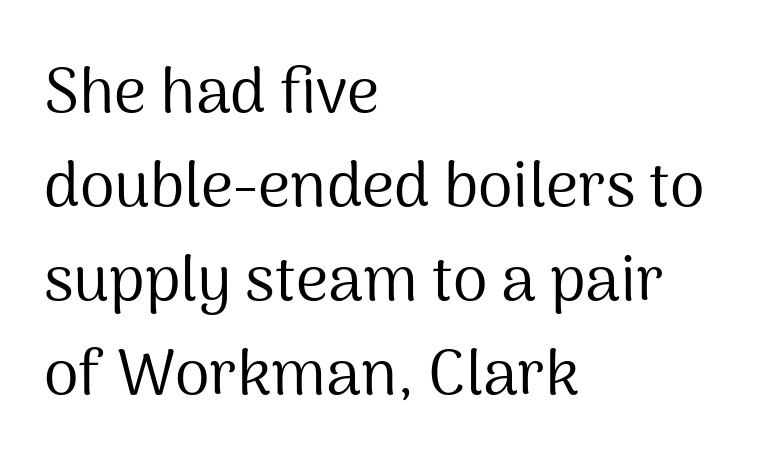
Q: Is the text bold? A: No.
Q: Is the text italic (slanted)? A: No, it is upright.
Q: Is the typeface a serif or a sans-serif typeface? A: Sans-serif.
Q: Is the text underlined? A: No.
Q: How is the paragraph aligned? A: Left-aligned.
Q: Is the spacing between letters normal or unusually wide? A: Normal.
Q: Is the spacing between lines tight, normal or loose? A: Normal.
Q: Width (condensed, normal, or wide)? A: Normal.
Q: Stroke contrast? A: Medium.
Q: x-height? A: Medium.
Q: Monospaced? A: No.
